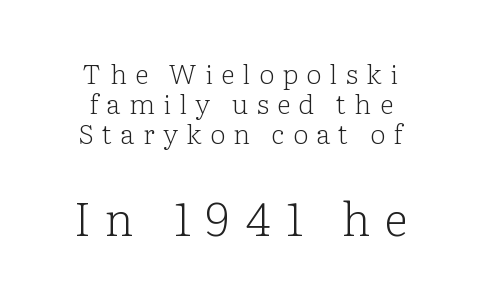
A typesetter would mark this as roman, not italic. Line starts and ends both wander, symmetrically. The later block is typeset at a bigger size than the earlier block. A light-to-regular cut is what we see here. Serifs: yes, visible at the terminals of the letterforms.
